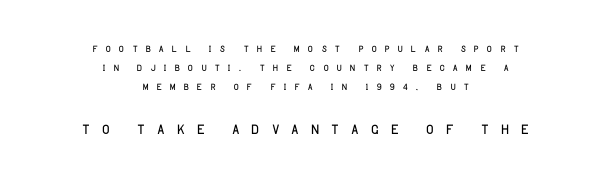
Q: Is the text bold? A: No.
Q: Is the text italic (slanted)? A: No, it is upright.
Q: Is the text underlined? A: No.
Q: How is the paragraph aligned? A: Centered.
Q: Is the spacing between letters normal or unusually wide? A: Unusually wide.
Q: Is the spacing between lines tight, normal or loose? A: Normal.
Q: Which block of text is set in a larger size, the first (top) or the second (bottom)? A: The second (bottom) one.
